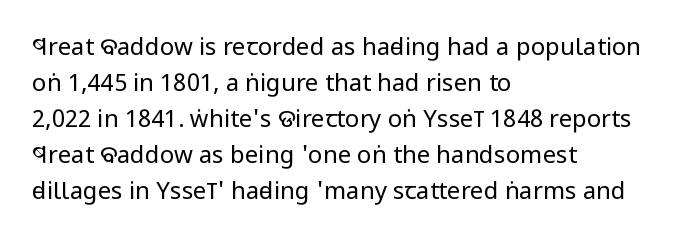
Q: Is the text bold? A: No.
Q: Is the text italic (slanted)? A: No, it is upright.
Q: Is the text underlined? A: No.
Q: How is the paragraph aligned? A: Left-aligned.
Q: Is the spacing between letters normal or unusually wide? A: Normal.
Q: Is the spacing between lines tight, normal or loose? A: Normal.
